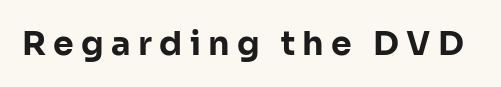
Inter-character spacing is expanded well beyond the font's built-in metrics. Posture: vertical. What kind of face is this? One without serifs — a sans. Is this a fixed-width face? No — the glyphs have proportional, varying widths. A full-strength bold gives these letters their thick strokes. The strip under each line holds only bare page.
